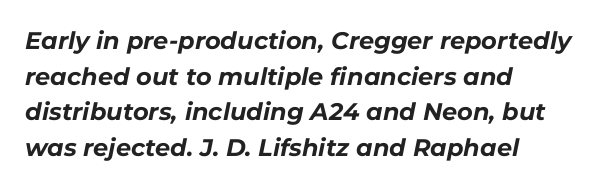
{"italic": "yes", "lean": "right", "slant_degrees": 11, "bold": "yes", "underline": "no", "align": "left", "line_spacing": "normal", "line_spacing_ratio": 1.48, "letter_spacing": "normal", "letter_spacing_em": 0.0, "glyph_px": 24}
